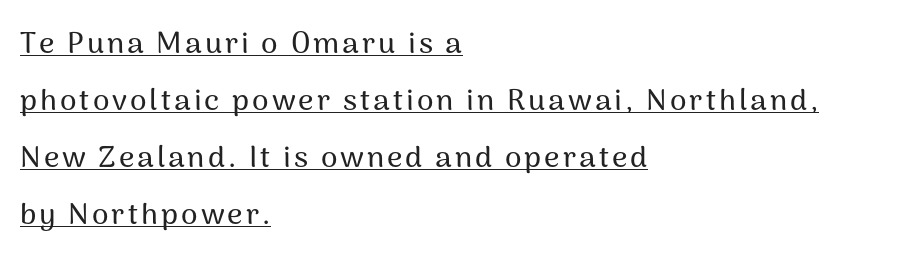
{"serif": "no", "italic": "no", "width": "normal", "stroke_contrast": "medium", "x_height": "medium", "monospaced": "no", "underline": "yes", "align": "left", "line_spacing": "loose", "line_spacing_ratio": 1.9, "glyph_px": 30}
